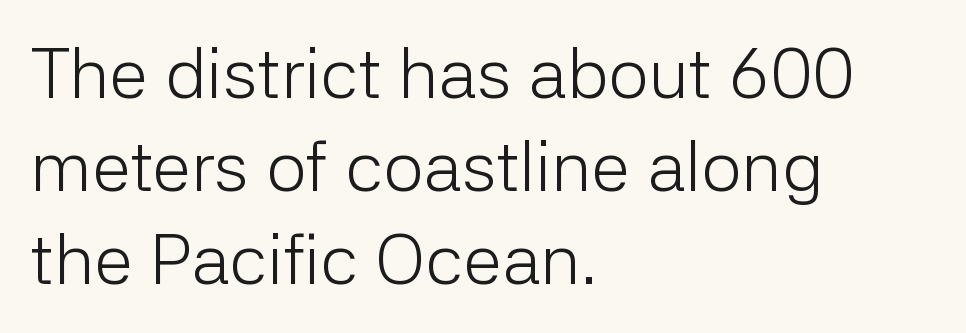
Q: Is the text bold? A: No.
Q: Is the text italic (slanted)? A: No, it is upright.
Q: Is the typeface a serif or a sans-serif typeface? A: Sans-serif.
Q: Is the text underlined? A: No.
Q: How is the paragraph aligned? A: Left-aligned.
Q: Is the spacing between letters normal or unusually wide? A: Normal.
Q: Is the spacing between lines tight, normal or loose? A: Normal.
Q: Width (condensed, normal, or wide)? A: Normal.
Q: Stroke contrast? A: Low.
Q: x-height? A: Medium.
Q: Monospaced? A: No.
